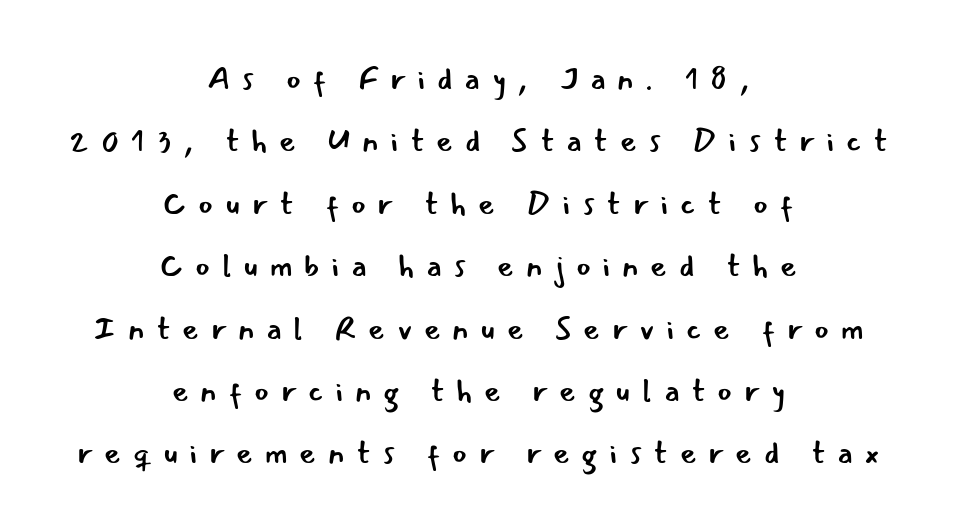
{"serif": "no", "italic": "no", "bold": "no", "weight": "regular", "width": "normal", "stroke_contrast": "low", "x_height": "small", "monospaced": "no", "underline": "no", "align": "center", "line_spacing": "loose", "line_spacing_ratio": 1.95, "letter_spacing": "wide", "letter_spacing_em": 0.36, "glyph_px": 32}
